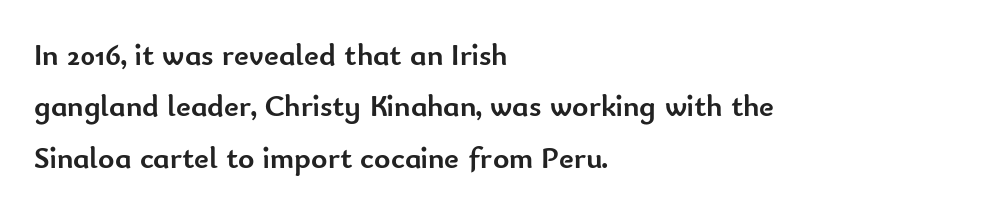
The image shows 31 px semibold sans-serif type, upright; set left-aligned, normal line spacing (1.66x), normal letter spacing, not underlined; low stroke contrast and a small x-height.
